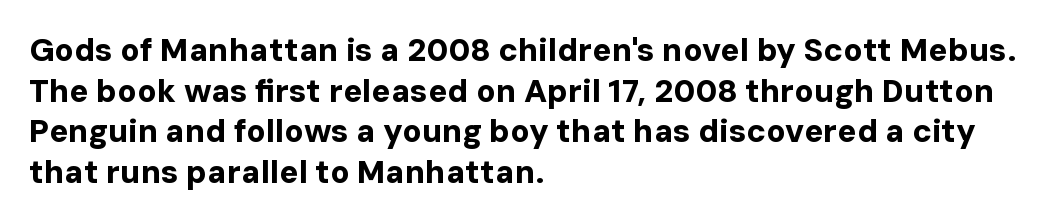
The glyphs have the mass of a bold cut. Rows of type keep a routine distance in the vertical direction. The typography opts for an upright posture over an oblique one. Varying glyph widths throughout — classic text-font behaviour. Visually the block forms a straight wall on the left and a jagged coastline on the right.
